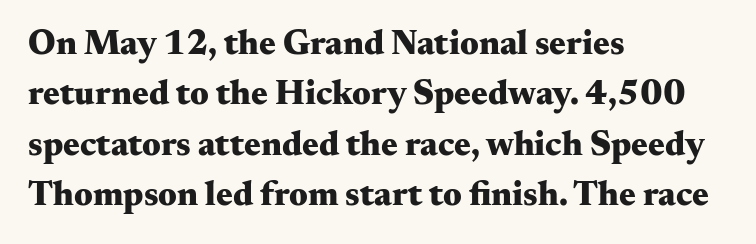
Q: Is the text bold? A: Yes.
Q: Is the text italic (slanted)? A: No, it is upright.
Q: Is the typeface a serif or a sans-serif typeface? A: Serif.
Q: Is the text underlined? A: No.
Q: How is the paragraph aligned? A: Left-aligned.
Q: Is the spacing between letters normal or unusually wide? A: Normal.
Q: Is the spacing between lines tight, normal or loose? A: Normal.
Q: Width (condensed, normal, or wide)? A: Wide.
Q: Stroke contrast? A: Medium.
Q: x-height? A: Small.
Q: Monospaced? A: No.
